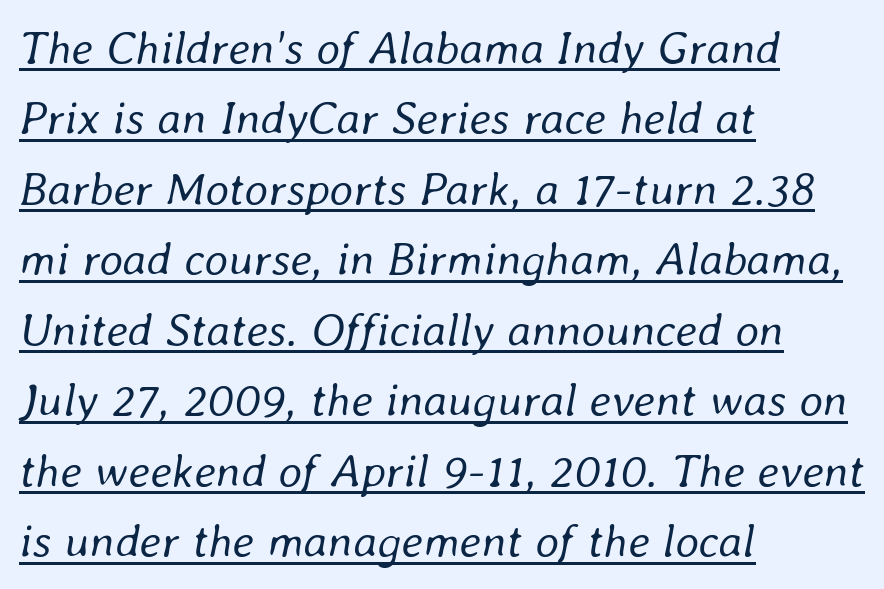
{"italic": "yes", "lean": "right", "slant_degrees": 8, "bold": "no", "weight": "regular", "width": "normal", "stroke_contrast": "low", "x_height": "medium", "monospaced": "no", "underline": "yes", "align": "left", "line_spacing": "normal", "line_spacing_ratio": 1.5, "letter_spacing": "normal", "letter_spacing_em": 0.0, "glyph_px": 47}
